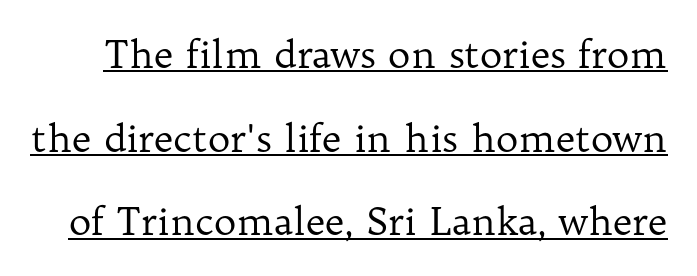
{"serif": "yes", "italic": "no", "bold": "no", "weight": "regular", "width": "normal", "stroke_contrast": "low", "x_height": "medium", "monospaced": "no", "underline": "yes", "line_spacing": "loose", "line_spacing_ratio": 2.2, "letter_spacing": "normal", "letter_spacing_em": 0.0, "glyph_px": 38}
